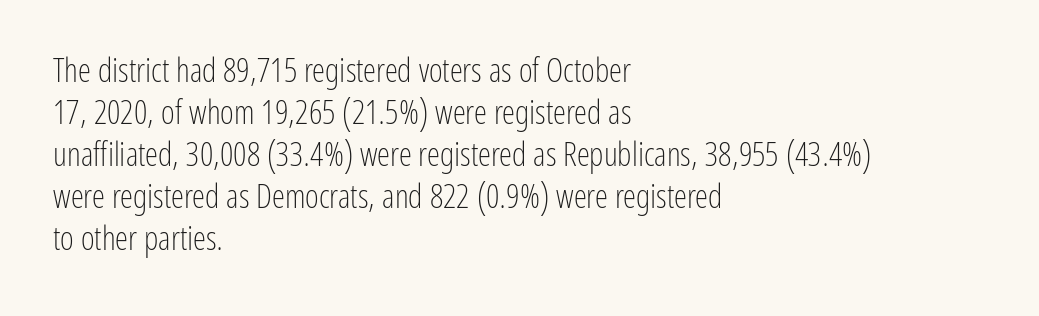
{"serif": "no", "italic": "no", "bold": "no", "weight": "light", "width": "condensed", "stroke_contrast": "low", "x_height": "medium", "monospaced": "no", "underline": "no", "align": "left", "line_spacing": "normal", "line_spacing_ratio": 1.27, "letter_spacing": "normal", "letter_spacing_em": 0.0, "glyph_px": 33}
